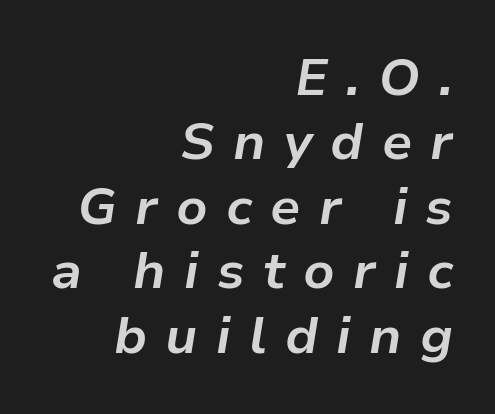
Yep, that's italic — everything's leaning. This sample has the flowing, uneven cadence of proportional lettering. Short note: letters widely spaced. Compared with a flush-left layout, this one pins lines to the opposite, right side.
